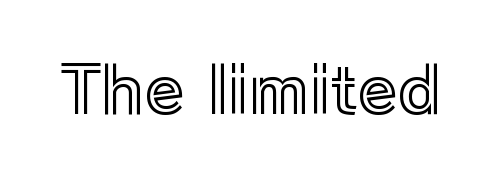
Q: Is the text italic (slanted)? A: No, it is upright.
Q: Is the text underlined? A: No.
Q: Is the spacing between letters normal or unusually wide? A: Normal.
Q: Width (condensed, normal, or wide)? A: Normal.
Q: x-height? A: Medium.
Q: Monospaced? A: No.
